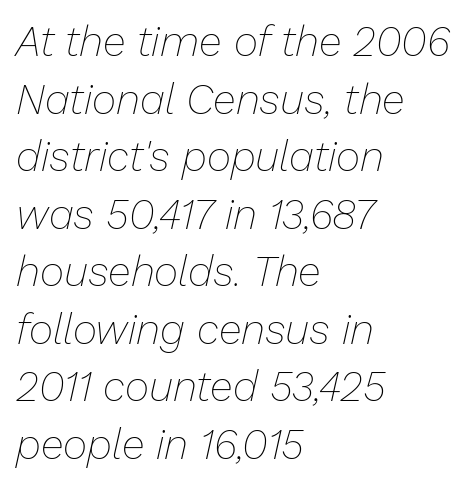
{"italic": "yes", "lean": "right", "slant_degrees": 13, "bold": "no", "weight": "thin", "width": "normal", "stroke_contrast": "low", "x_height": "medium", "monospaced": "no", "underline": "no", "align": "left", "line_spacing": "normal", "line_spacing_ratio": 1.37, "letter_spacing": "normal", "letter_spacing_em": 0.0, "glyph_px": 42}
